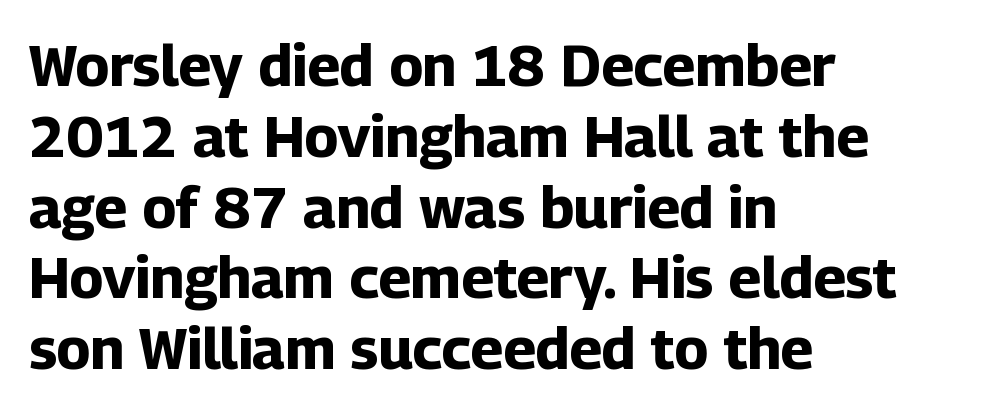
{"serif": "no", "italic": "no", "bold": "yes", "weight": "bold", "width": "normal", "stroke_contrast": "low", "x_height": "medium", "monospaced": "no", "underline": "no", "align": "left", "line_spacing_ratio": 1.22, "letter_spacing": "normal", "letter_spacing_em": 0.0, "glyph_px": 58}
